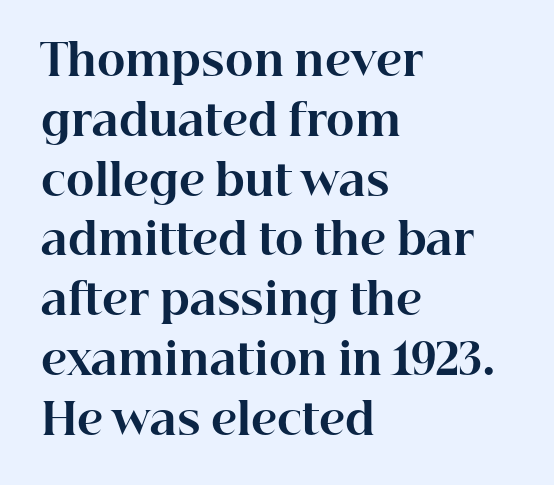
{"serif": "yes", "italic": "no", "bold": "yes", "weight": "bold", "width": "normal", "stroke_contrast": "high", "x_height": "medium", "monospaced": "no", "underline": "no", "align": "left", "line_spacing": "normal", "line_spacing_ratio": 1.39, "letter_spacing": "normal", "letter_spacing_em": 0.0, "glyph_px": 43}
